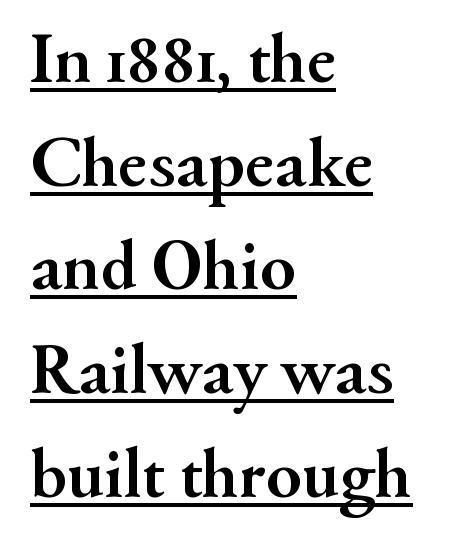
Q: Is the text bold? A: Yes.
Q: Is the text italic (slanted)? A: No, it is upright.
Q: Is the typeface a serif or a sans-serif typeface? A: Serif.
Q: Is the text underlined? A: Yes.
Q: How is the paragraph aligned? A: Left-aligned.
Q: Is the spacing between letters normal or unusually wide? A: Normal.
Q: Is the spacing between lines tight, normal or loose? A: Normal.
Q: Width (condensed, normal, or wide)? A: Normal.
Q: Stroke contrast? A: Medium.
Q: x-height? A: Small.
Q: Monospaced? A: No.
